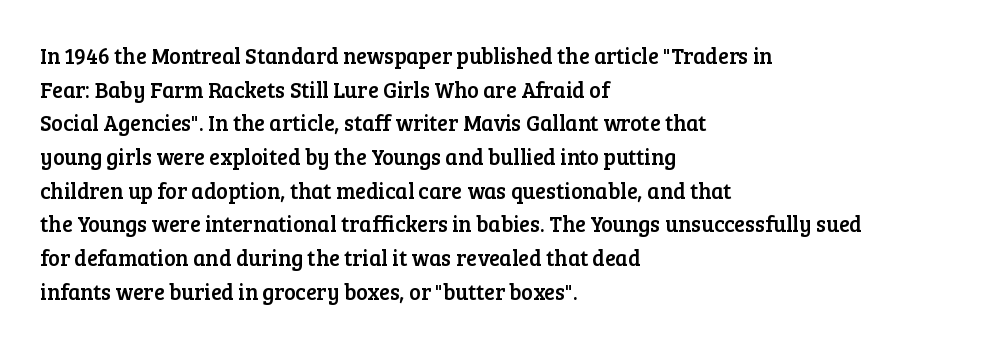
{"italic": "no", "underline": "no", "align": "left", "line_spacing": "normal", "line_spacing_ratio": 1.53, "letter_spacing": "normal", "letter_spacing_em": 0.0, "glyph_px": 22}
